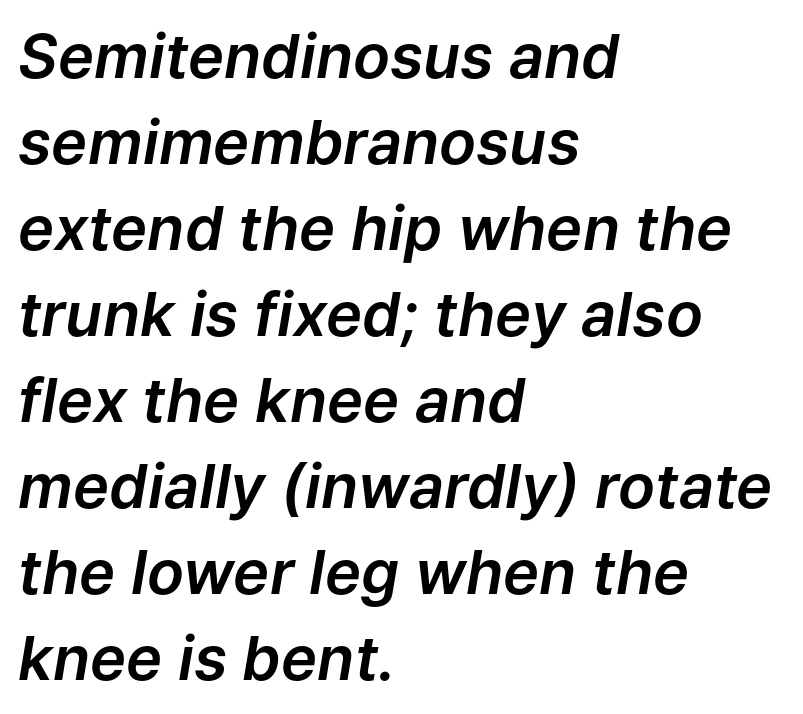
{"italic": "yes", "lean": "right", "slant_degrees": 9, "width": "normal", "stroke_contrast": "low", "x_height": "medium", "monospaced": "no", "underline": "no", "align": "left", "line_spacing": "normal", "line_spacing_ratio": 1.41, "letter_spacing": "normal", "letter_spacing_em": 0.0, "glyph_px": 61}
